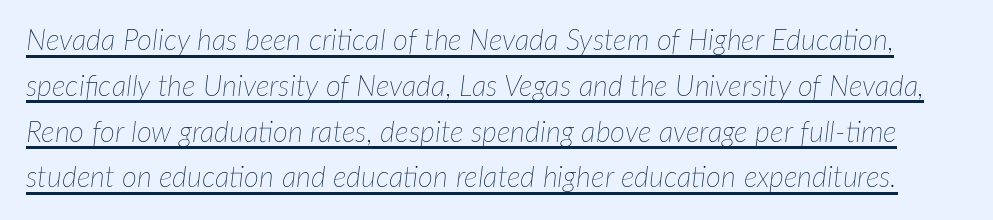
There's an unmistakable incline to the writing here. The rendering uses the underline text-decoration. Words appear dense and cohesive because spacing is normal. Varying glyph widths throughout — classic text-font behaviour.
